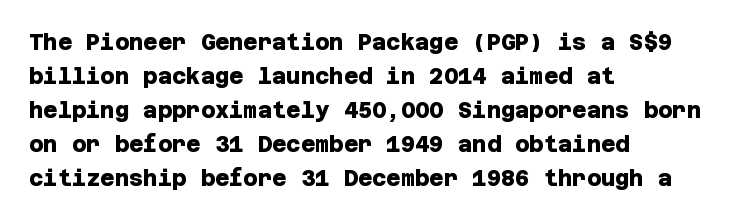
A student would call this left alignment; a typographer would say flush left, rag right. No extra tracking has been applied to these lines. The strip under each line holds only bare page. Notice how descenders clear the ascenders below comfortably — that's standard leading. As a designer I'd log this as weight 700, bold.
